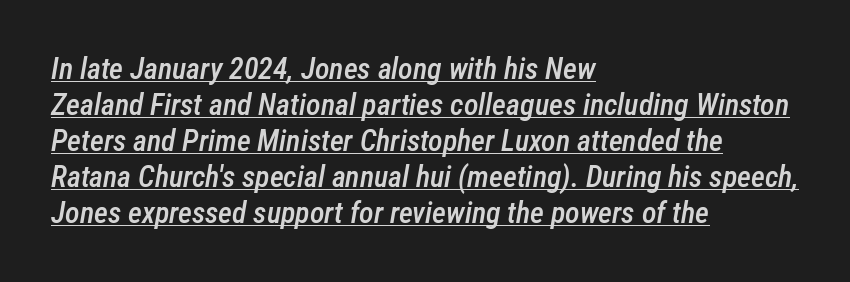
Q: Is the text bold? A: Semi-bold.
Q: Is the text italic (slanted)? A: Yes, it leans right by about 12 degrees.
Q: Is the text underlined? A: Yes.
Q: How is the paragraph aligned? A: Left-aligned.
Q: Is the spacing between letters normal or unusually wide? A: Normal.
Q: Width (condensed, normal, or wide)? A: Condensed.
Q: Stroke contrast? A: Low.
Q: x-height? A: Medium.
Q: Monospaced? A: No.
